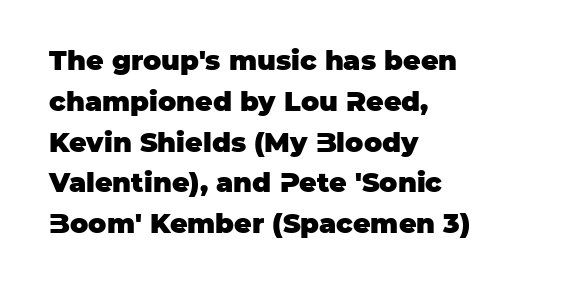
{"italic": "no", "bold": "yes", "underline": "no", "align": "left", "line_spacing": "normal", "line_spacing_ratio": 1.51, "letter_spacing": "normal", "letter_spacing_em": 0.0, "glyph_px": 27}
